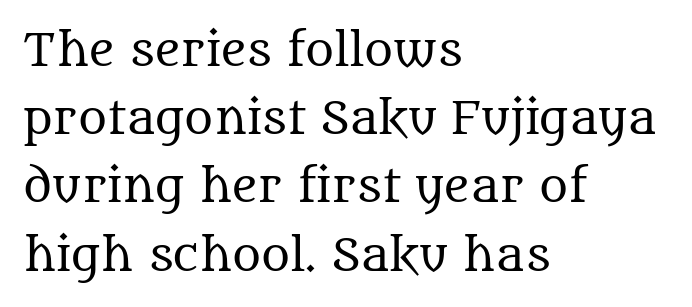
The image shows 44 px regular-weight serif type, upright; set left-aligned, normal line spacing (1.55x), normal letter spacing, not underlined; medium stroke contrast and a large x-height.
